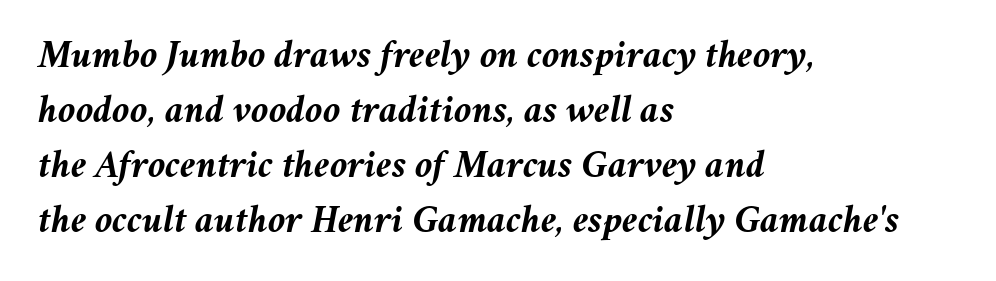
The image shows 39 px semibold type, italic (leaning right); set left-aligned, normal line spacing (1.41x), normal letter spacing, not underlined; medium stroke contrast and a medium x-height.
